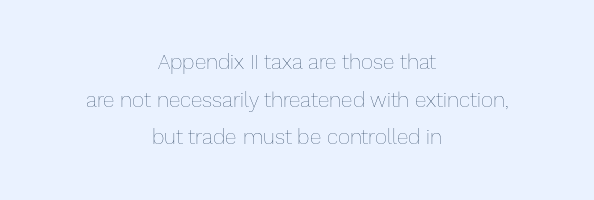
Designer's note — italics off, roman on. One-word summary of the alignment: center. The passage shown is not underscored anywhere. The font sits on the lighter half of the weight spectrum, regular included. Tracking value appears to be zero — textbook default spacing.
